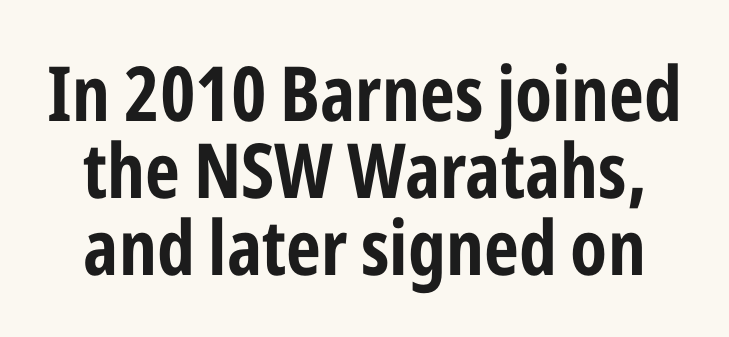
Does the weight exceed regular? Yes, all the way to bold. Vertically, the passage feels compressed, each row crowding the next. The specimen omits any rule beneath the text block's lines. Does the lettering tilt? It doesn't — this is upright. The passage shown is typed in a proportional face where columns would drift.
